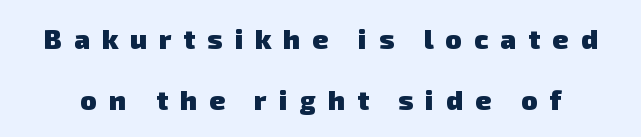
{"bold": "yes", "underline": "no", "line_spacing": "loose", "line_spacing_ratio": 2.26, "letter_spacing": "wide", "letter_spacing_em": 0.45, "glyph_px": 27}
